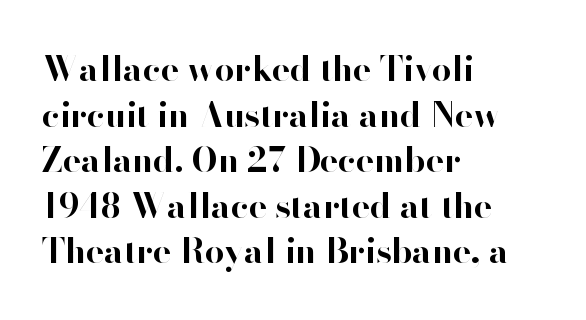
Q: Is the text bold? A: Yes.
Q: Is the text italic (slanted)? A: No, it is upright.
Q: Is the typeface a serif or a sans-serif typeface? A: Sans-serif.
Q: Is the text underlined? A: No.
Q: How is the paragraph aligned? A: Left-aligned.
Q: Is the spacing between letters normal or unusually wide? A: Normal.
Q: Is the spacing between lines tight, normal or loose? A: Normal.
Q: Width (condensed, normal, or wide)? A: Normal.
Q: Stroke contrast? A: High.
Q: x-height? A: Small.
Q: Monospaced? A: No.
